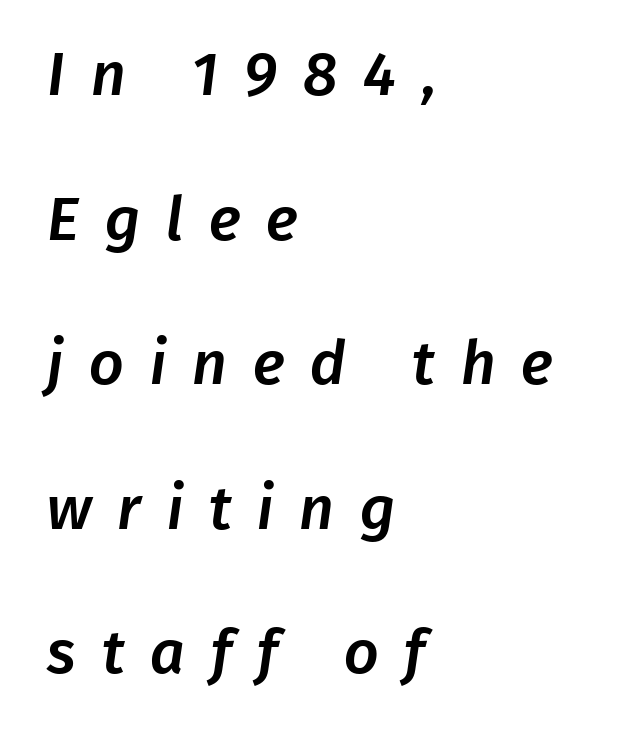
Q: Is the typeface a serif or a sans-serif typeface? A: Sans-serif.
Q: Is the text underlined? A: No.
Q: How is the paragraph aligned? A: Left-aligned.
Q: Is the spacing between letters normal or unusually wide? A: Unusually wide.
Q: Is the spacing between lines tight, normal or loose? A: Loose.
Q: Width (condensed, normal, or wide)? A: Normal.
Q: Stroke contrast? A: Low.
Q: x-height? A: Medium.
Q: Monospaced? A: No.
